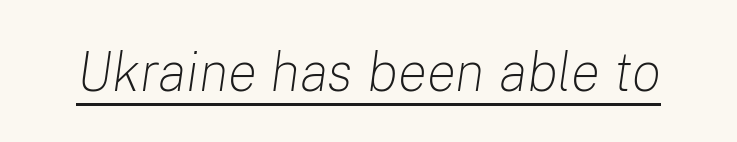
{"italic": "yes", "lean": "right", "slant_degrees": 8, "bold": "no", "weight": "light", "width": "normal", "stroke_contrast": "low", "x_height": "medium", "monospaced": "no", "underline": "yes", "letter_spacing": "normal", "letter_spacing_em": 0.0, "glyph_px": 55}
